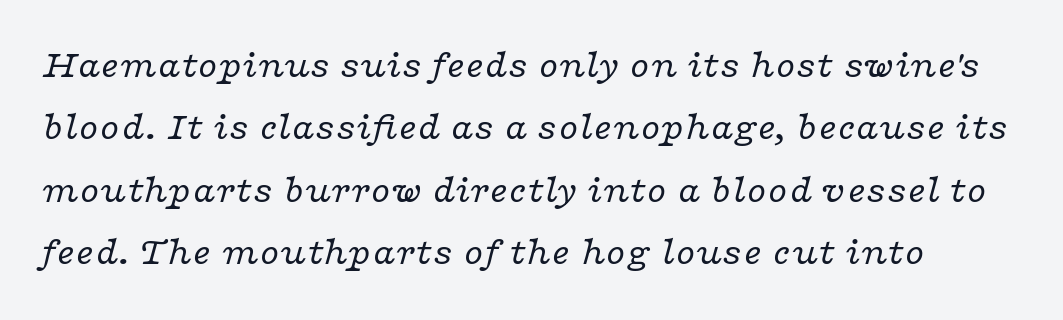
{"serif": "yes", "italic": "yes", "lean": "right", "slant_degrees": 16, "bold": "no", "weight": "regular", "width": "wide", "stroke_contrast": "low", "x_height": "medium", "monospaced": "no", "underline": "no", "line_spacing": "normal", "line_spacing_ratio": 1.6, "letter_spacing": "normal", "letter_spacing_em": 0.0, "glyph_px": 39}
